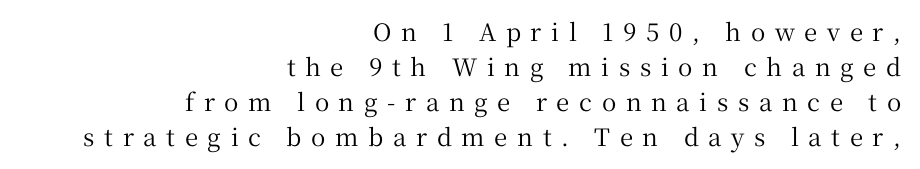
The image shows 24 px text type, upright; set right-aligned, normal line spacing (1.46x), unusually wide letter spacing (+0.4 em), not underlined.
